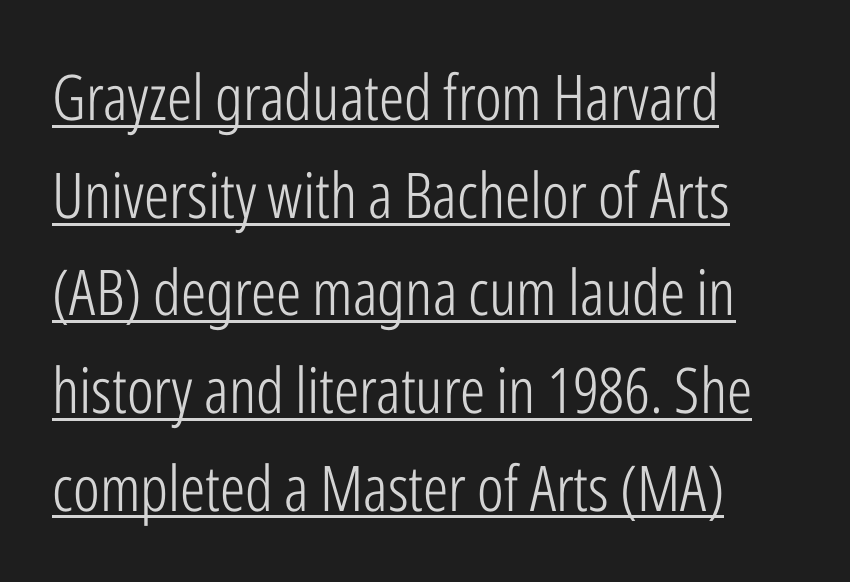
The image shows 63 px light, condensed sans-serif type, upright; set left-aligned, normal line spacing (1.55x), normal letter spacing, underlined; low stroke contrast and a medium x-height.
